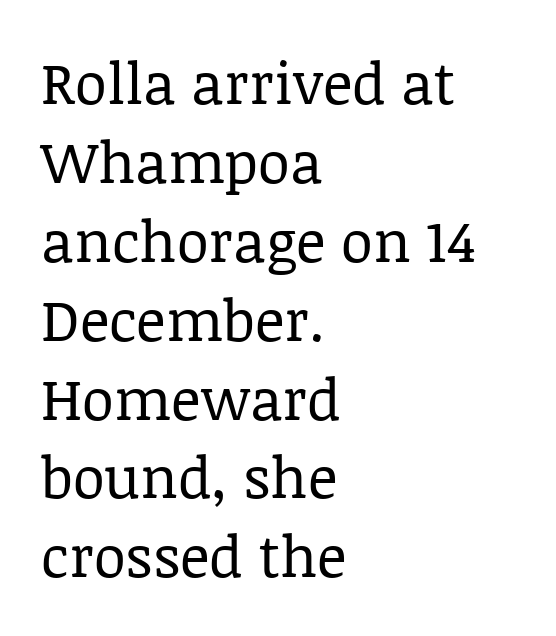
{"serif": "yes", "italic": "no", "bold": "no", "weight": "regular", "width": "normal", "stroke_contrast": "low", "x_height": "large", "monospaced": "no", "underline": "no", "align": "left", "line_spacing": "normal", "line_spacing_ratio": 1.36, "letter_spacing": "normal", "letter_spacing_em": 0.0, "glyph_px": 58}
